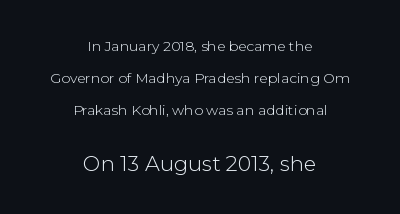
Q: Is the text bold? A: No.
Q: Is the text italic (slanted)? A: No, it is upright.
Q: Is the text underlined? A: No.
Q: How is the paragraph aligned? A: Centered.
Q: Is the spacing between letters normal or unusually wide? A: Normal.
Q: Is the spacing between lines tight, normal or loose? A: Loose.
Q: Which block of text is set in a larger size, the first (top) or the second (bottom)? A: The second (bottom) one.
